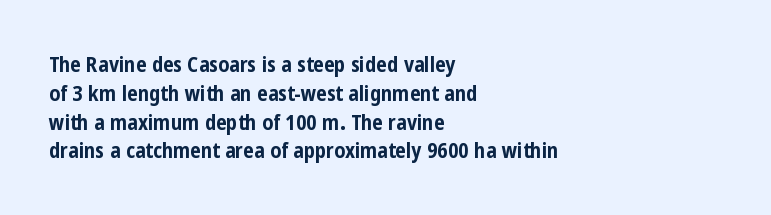
Leftover space on each line is placed entirely after the last word. The baseline area is clear. Tracking value appears to be zero — textbook default spacing. Is the type bold? Yes — the strokes are clearly thick and heavy.
